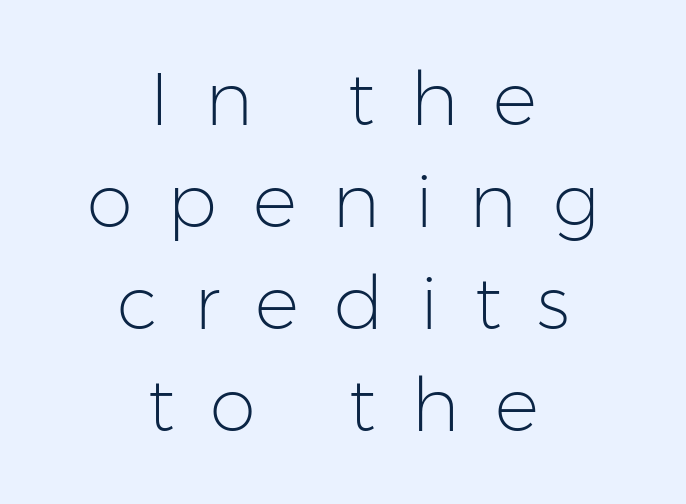
Q: Is the text bold? A: No.
Q: Is the text italic (slanted)? A: No, it is upright.
Q: Is the typeface a serif or a sans-serif typeface? A: Sans-serif.
Q: Is the text underlined? A: No.
Q: How is the paragraph aligned? A: Centered.
Q: Is the spacing between letters normal or unusually wide? A: Unusually wide.
Q: Is the spacing between lines tight, normal or loose? A: Normal.
Q: Width (condensed, normal, or wide)? A: Normal.
Q: Stroke contrast? A: Low.
Q: x-height? A: Medium.
Q: Monospaced? A: No.
